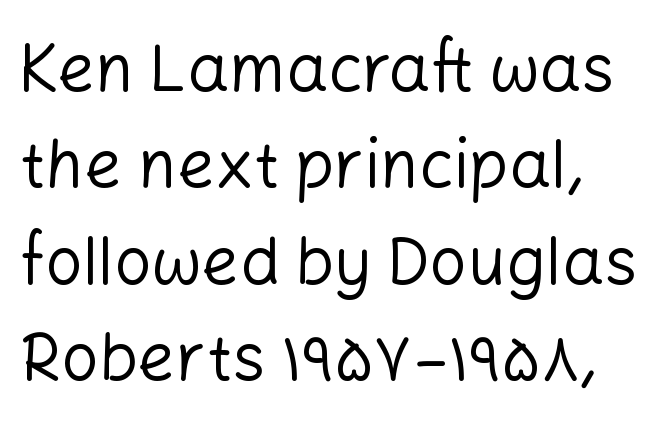
Q: Is the text bold? A: No.
Q: Is the text italic (slanted)? A: No, it is upright.
Q: Is the typeface a serif or a sans-serif typeface? A: Sans-serif.
Q: Is the text underlined? A: No.
Q: How is the paragraph aligned? A: Left-aligned.
Q: Is the spacing between letters normal or unusually wide? A: Normal.
Q: Is the spacing between lines tight, normal or loose? A: Normal.
Q: Width (condensed, normal, or wide)? A: Normal.
Q: Stroke contrast? A: Low.
Q: x-height? A: Medium.
Q: Monospaced? A: No.
